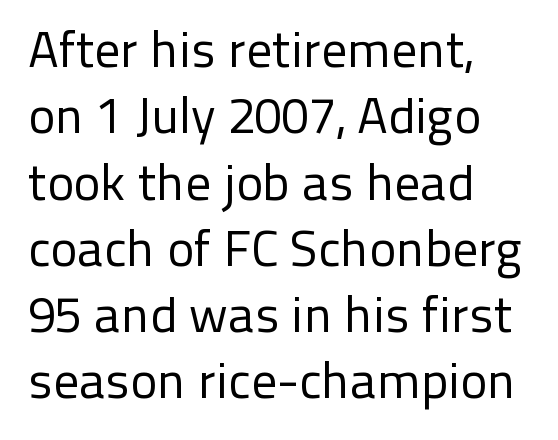
The image shows 51 px regular-weight sans-serif type, upright; set left-aligned, normal line spacing (1.3x), normal letter spacing, not underlined; low stroke contrast and a medium x-height.
